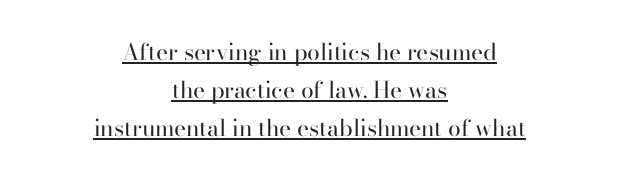
Q: Is the text bold? A: No.
Q: Is the text italic (slanted)? A: No, it is upright.
Q: Is the text underlined? A: Yes.
Q: How is the paragraph aligned? A: Centered.
Q: Is the spacing between letters normal or unusually wide? A: Normal.
Q: Is the spacing between lines tight, normal or loose? A: Normal.
